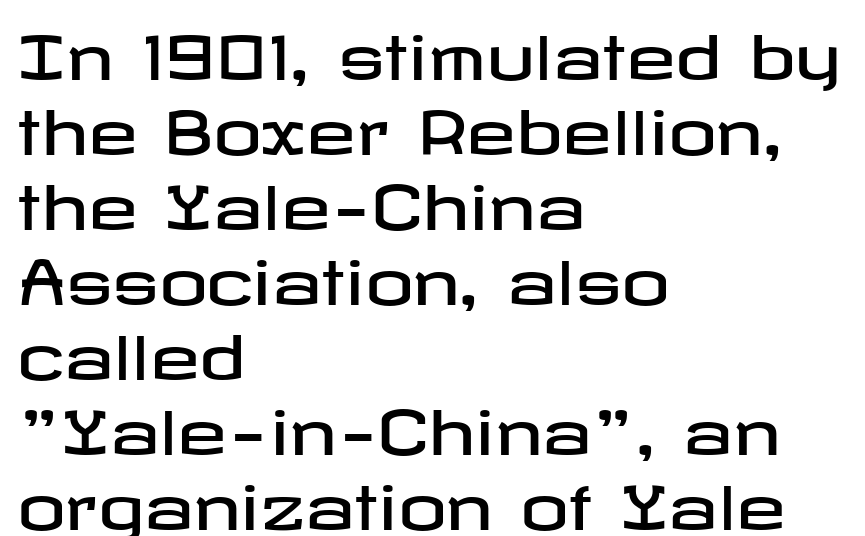
Q: Is the text italic (slanted)? A: No, it is upright.
Q: Is the typeface a serif or a sans-serif typeface? A: Sans-serif.
Q: Is the text underlined? A: No.
Q: How is the paragraph aligned? A: Left-aligned.
Q: Is the spacing between letters normal or unusually wide? A: Normal.
Q: Is the spacing between lines tight, normal or loose? A: Normal.
Q: Width (condensed, normal, or wide)? A: Wide.
Q: Stroke contrast? A: Low.
Q: x-height? A: Medium.
